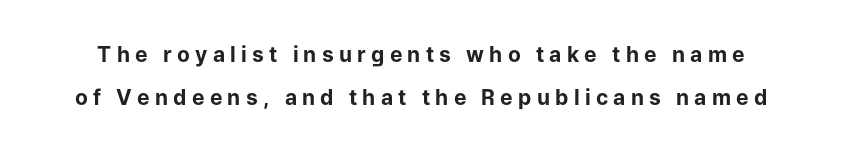
The image shows 21 px bold type, upright; set loose line spacing (2.04x), unusually wide letter spacing (+0.25 em), not underlined.
